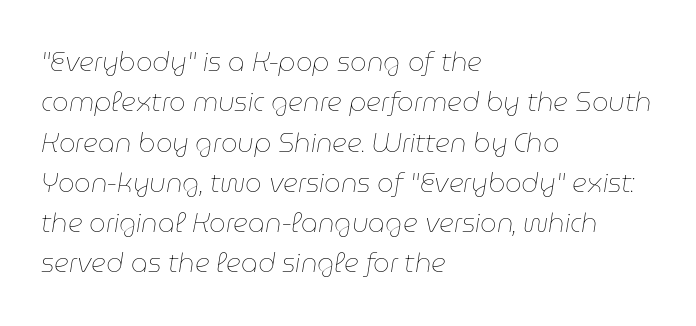
Q: Is the text bold? A: No.
Q: Is the text italic (slanted)? A: Yes, it leans right by about 9 degrees.
Q: Is the text underlined? A: No.
Q: How is the paragraph aligned? A: Left-aligned.
Q: Is the spacing between letters normal or unusually wide? A: Normal.
Q: Is the spacing between lines tight, normal or loose? A: Normal.
